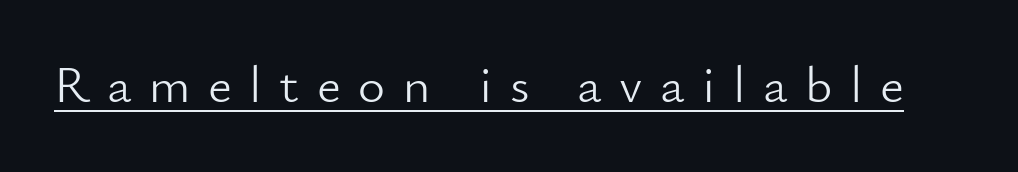
Q: Is the text bold? A: No.
Q: Is the text italic (slanted)? A: No, it is upright.
Q: Is the typeface a serif or a sans-serif typeface? A: Sans-serif.
Q: Is the text underlined? A: Yes.
Q: Is the spacing between letters normal or unusually wide? A: Unusually wide.
Q: Width (condensed, normal, or wide)? A: Normal.
Q: Stroke contrast? A: Low.
Q: x-height? A: Small.
Q: Monospaced? A: No.
